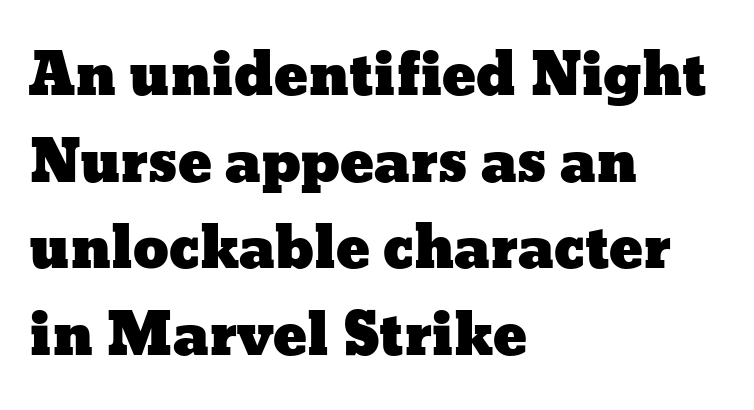
{"italic": "no", "width": "wide", "stroke_contrast": "low", "x_height": "medium", "monospaced": "no", "underline": "no", "align": "left", "line_spacing": "normal", "line_spacing_ratio": 1.52, "letter_spacing": "normal", "letter_spacing_em": 0.0, "glyph_px": 57}
